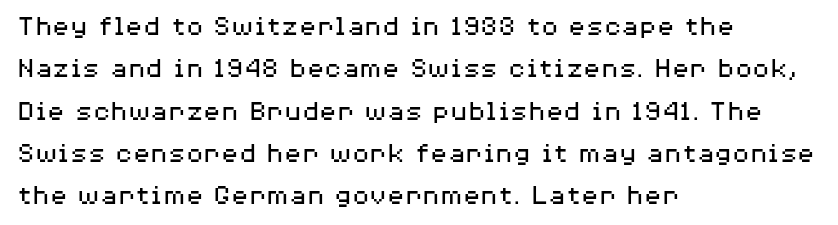
{"serif": "no", "italic": "no", "bold": "no", "weight": "regular", "width": "wide", "stroke_contrast": "medium", "x_height": "medium", "monospaced": "no", "underline": "no", "align": "left", "line_spacing": "normal", "line_spacing_ratio": 1.46, "letter_spacing": "normal", "letter_spacing_em": 0.0, "glyph_px": 29}
